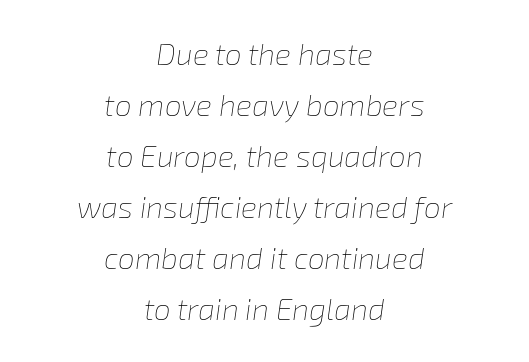
The image shows 30 px thin type, italic (leaning right); set centered, normal line spacing (1.7x), normal letter spacing, not underlined; low stroke contrast and a medium x-height.
